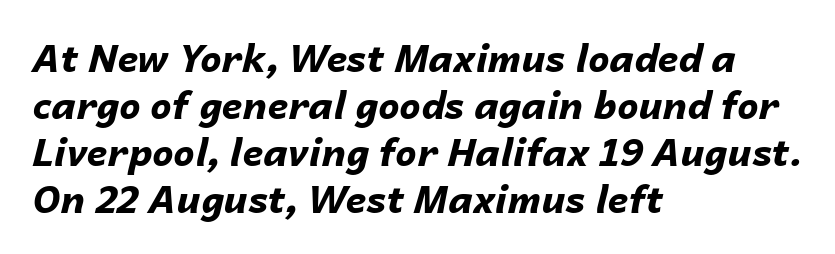
The image shows 38 px bold type, italic (leaning right); set left-aligned, line spacing 1.24x, normal letter spacing, not underlined; low stroke contrast and a medium x-height.
